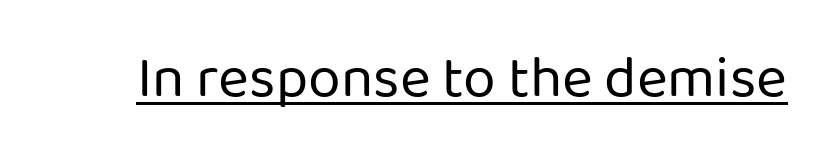
The image shows 59 px regular-weight sans-serif type, upright; set normal letter spacing, underlined; low stroke contrast and a medium x-height.
